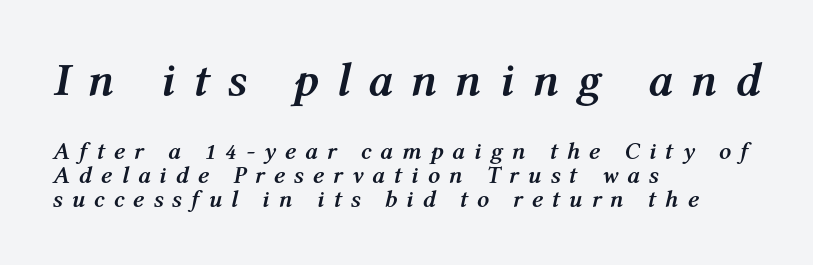
{"italic": "yes", "lean": "right", "slant_degrees": 12, "bold": "yes", "weight": "semibold", "width": "normal", "stroke_contrast": "medium", "x_height": "medium", "monospaced": "no", "underline": "no", "align": "left", "line_spacing": "tight", "line_spacing_ratio": 1.0, "letter_spacing": "wide", "letter_spacing_em": 0.37, "larger_block": "first", "size_ratio": 1.96, "glyph_px": 47}
